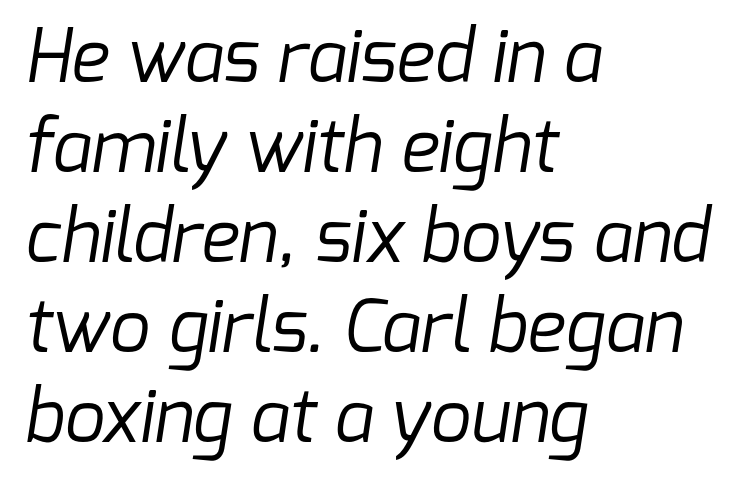
Q: Is the text bold? A: No.
Q: Is the typeface a serif or a sans-serif typeface? A: Sans-serif.
Q: Is the text underlined? A: No.
Q: How is the paragraph aligned? A: Left-aligned.
Q: Is the spacing between letters normal or unusually wide? A: Normal.
Q: Is the spacing between lines tight, normal or loose? A: Normal.
Q: Width (condensed, normal, or wide)? A: Normal.
Q: Stroke contrast? A: Low.
Q: x-height? A: Medium.
Q: Monospaced? A: No.
